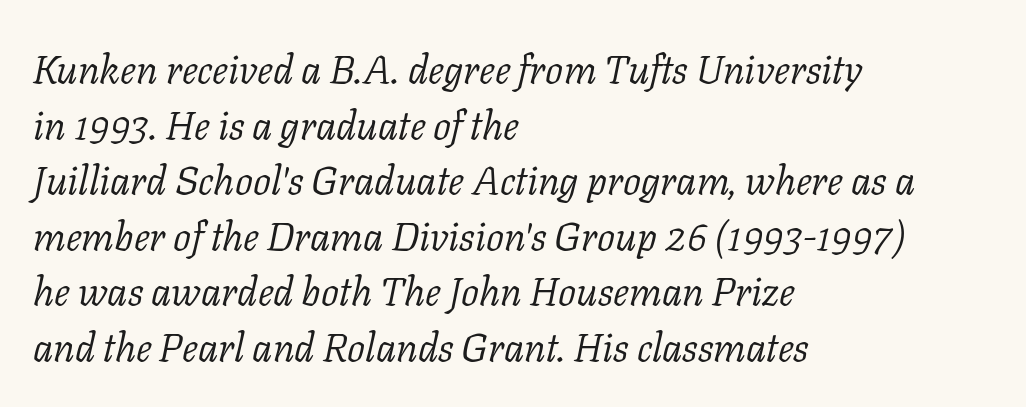
The image shows 40 px light serif type, italic (leaning right); set left-aligned, normal line spacing (1.39x), normal letter spacing, not underlined; low stroke contrast and a medium x-height.
